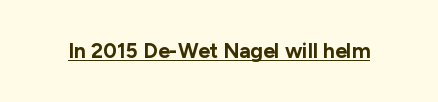
Emphasis is given by a line drawn under the lettering. Weight: bold. Honestly, the letter spacing is just normal — you wouldn't notice it. Is there any slant? The stems are plumb.
